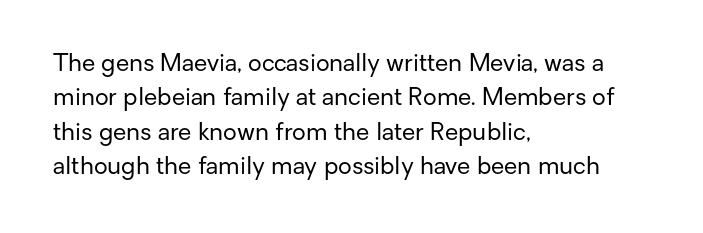
Vertical stems look standard width or narrower in stroke. Default kerning and tracking; the words read as compact shapes. These lines are set flush left with a ragged right edge. The baseline area is clear.
